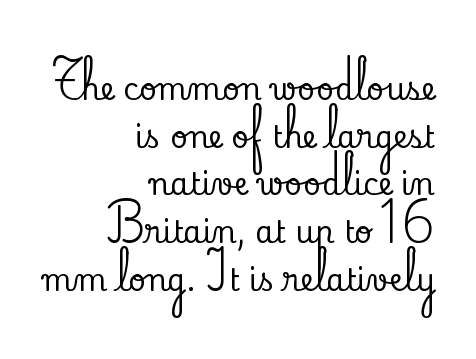
Q: Is the text italic (slanted)? A: No, it is upright.
Q: Is the typeface a serif or a sans-serif typeface? A: Serif.
Q: Is the text underlined? A: No.
Q: How is the paragraph aligned? A: Right-aligned.
Q: Is the spacing between letters normal or unusually wide? A: Normal.
Q: Is the spacing between lines tight, normal or loose? A: Normal.
Q: Width (condensed, normal, or wide)? A: Normal.
Q: Stroke contrast? A: Low.
Q: x-height? A: Small.
Q: Monospaced? A: No.
